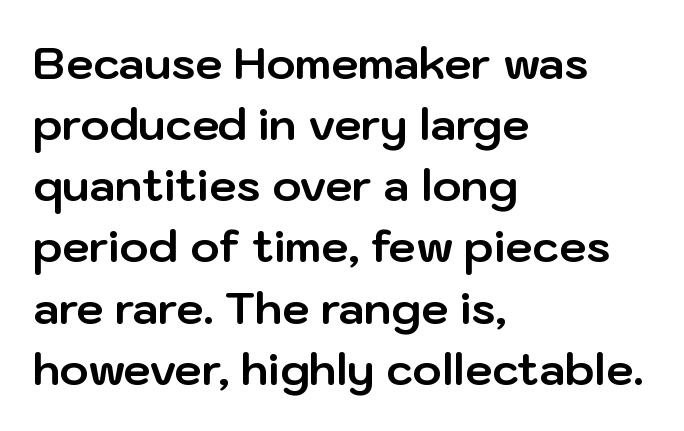
Serif or sans? Sans — the stroke terminals are bare. Chunky letters — that's bold for sure. This sample has the flowing, uneven cadence of proportional lettering. The type sits square on the baseline with zero lean. Every row of glyphs begins at an identical x-position on the left. Nothing unusual about the tracking: characters are spaced as the font intends.
